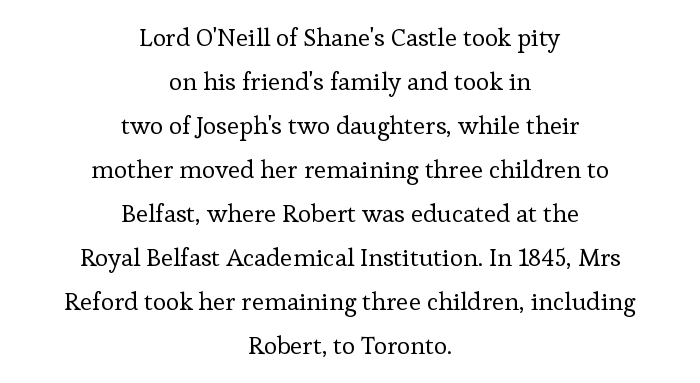
Q: Is the text bold? A: No.
Q: Is the text italic (slanted)? A: No, it is upright.
Q: Is the text underlined? A: No.
Q: How is the paragraph aligned? A: Centered.
Q: Is the spacing between letters normal or unusually wide? A: Normal.
